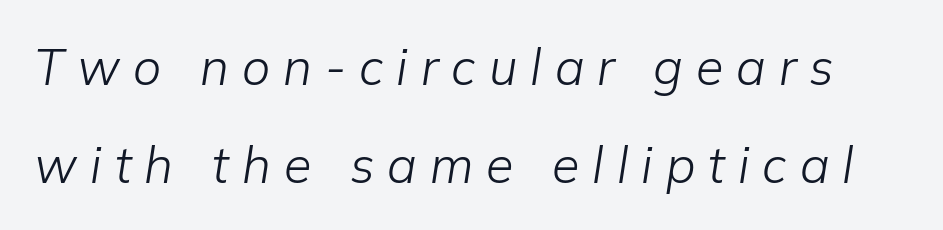
{"italic": "yes", "lean": "right", "slant_degrees": 9, "bold": "no", "weight": "light", "width": "normal", "stroke_contrast": "low", "x_height": "medium", "monospaced": "no", "underline": "no", "line_spacing": "loose", "line_spacing_ratio": 1.96, "letter_spacing": "wide", "letter_spacing_em": 0.26, "glyph_px": 50}
